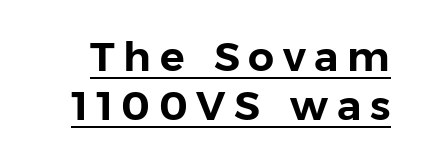
{"serif": "no", "italic": "no", "width": "normal", "stroke_contrast": "low", "x_height": "medium", "monospaced": "no", "underline": "yes", "line_spacing_ratio": 1.2, "letter_spacing": "wide", "letter_spacing_em": 0.21, "glyph_px": 41}
